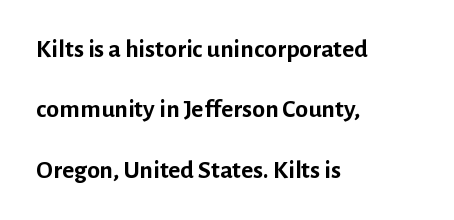
In terms of letterspacing, this is plain default setting. Weight: bold. This rendering uses left alignment, leaving the right contour irregular. Notice the wide empty band between every row — that's loose leading. Unlike italic type, these characters show no tilt at all. Bare-footed words on every line.
